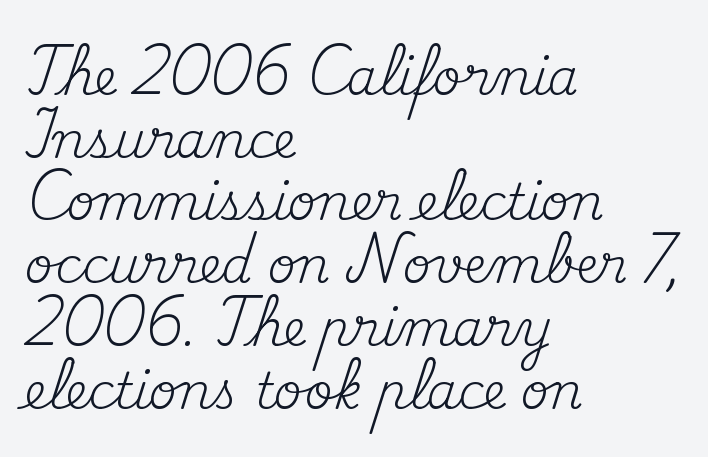
{"serif": "yes", "bold": "no", "weight": "regular", "width": "normal", "stroke_contrast": "medium", "x_height": "small", "monospaced": "no", "underline": "no", "align": "left", "line_spacing": "normal", "line_spacing_ratio": 1.28, "letter_spacing": "normal", "letter_spacing_em": 0.0, "glyph_px": 49}
